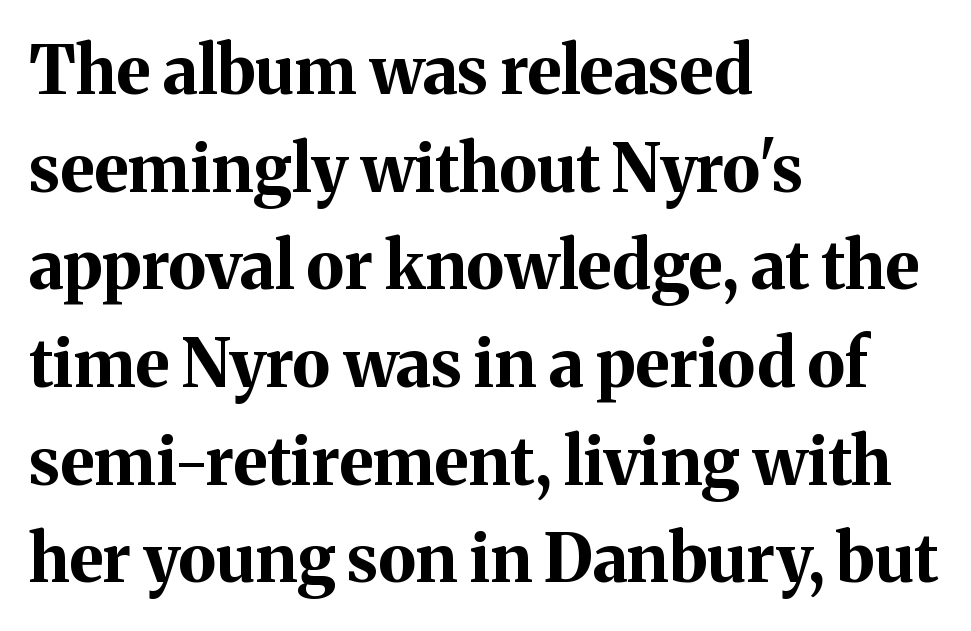
The image shows 66 px bold serif type, upright; set left-aligned, normal line spacing (1.48x), normal letter spacing, not underlined; medium stroke contrast and a medium x-height.
